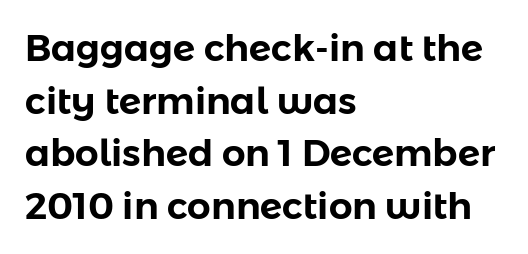
Q: Is the text italic (slanted)? A: No, it is upright.
Q: Is the typeface a serif or a sans-serif typeface? A: Sans-serif.
Q: Is the text underlined? A: No.
Q: How is the paragraph aligned? A: Left-aligned.
Q: Is the spacing between letters normal or unusually wide? A: Normal.
Q: Is the spacing between lines tight, normal or loose? A: Normal.
Q: Width (condensed, normal, or wide)? A: Normal.
Q: Stroke contrast? A: Low.
Q: x-height? A: Medium.
Q: Monospaced? A: No.
